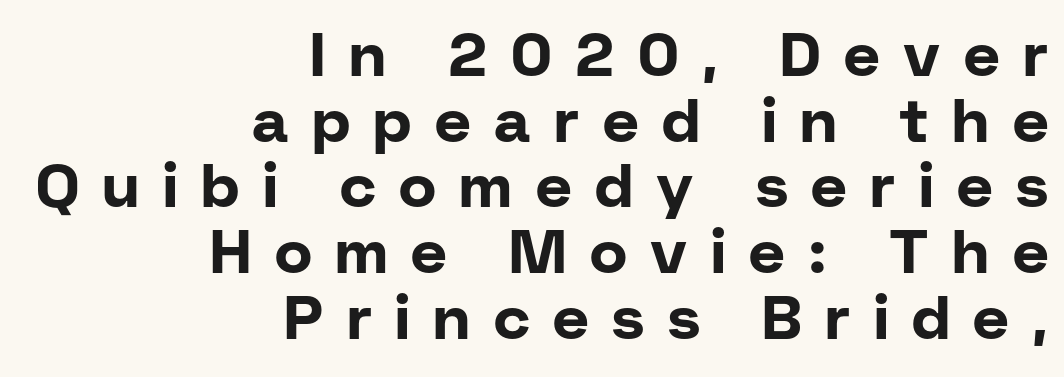
The horizontal fit of the characters is loose and conspicuously gappy. The glyphs have the mass of a bold cut. A flush-right, rag-left setting is used for this passage. Does the leading feel generous? Not at all — it's pinched.
